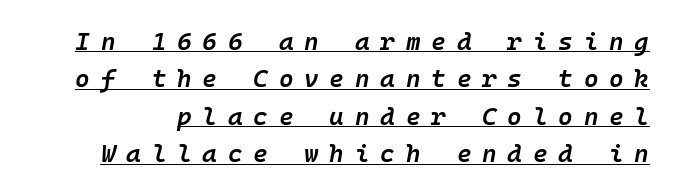
Q: Is the text bold? A: Semi-bold.
Q: Is the text italic (slanted)? A: Yes, it leans right by about 10 degrees.
Q: Is the text underlined? A: Yes.
Q: Is the spacing between letters normal or unusually wide? A: Unusually wide.
Q: Is the spacing between lines tight, normal or loose? A: Normal.
